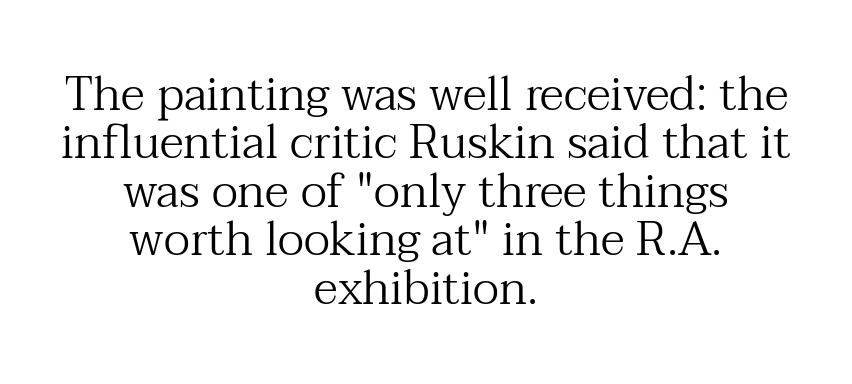
Q: Is the text bold? A: No.
Q: Is the text italic (slanted)? A: No, it is upright.
Q: Is the typeface a serif or a sans-serif typeface? A: Serif.
Q: Is the text underlined? A: No.
Q: How is the paragraph aligned? A: Centered.
Q: Is the spacing between letters normal or unusually wide? A: Normal.
Q: Is the spacing between lines tight, normal or loose? A: Tight.
Q: Width (condensed, normal, or wide)? A: Normal.
Q: Stroke contrast? A: Medium.
Q: x-height? A: Medium.
Q: Monospaced? A: No.
